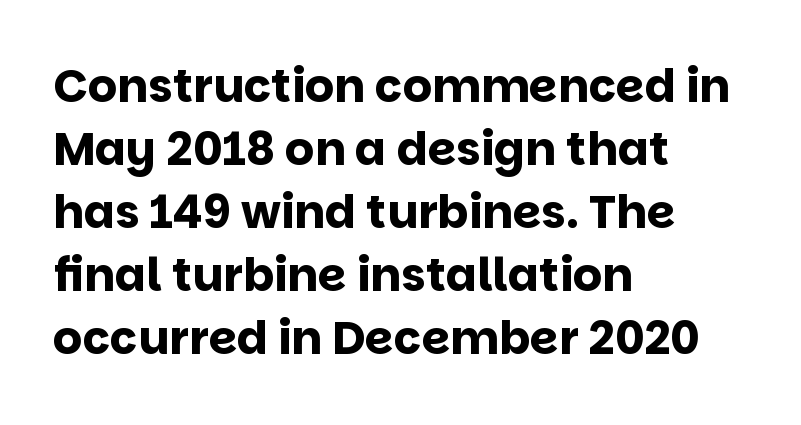
{"serif": "no", "italic": "no", "bold": "yes", "weight": "bold", "width": "normal", "stroke_contrast": "low", "x_height": "large", "monospaced": "no", "underline": "no", "align": "left", "line_spacing": "normal", "line_spacing_ratio": 1.37, "letter_spacing": "normal", "letter_spacing_em": 0.0, "glyph_px": 46}
